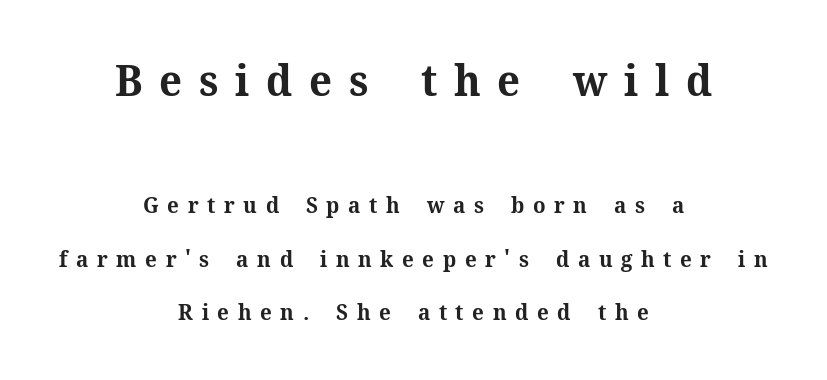
Q: Is the text bold? A: Yes.
Q: Is the text italic (slanted)? A: No, it is upright.
Q: Is the typeface a serif or a sans-serif typeface? A: Serif.
Q: Is the text underlined? A: No.
Q: How is the paragraph aligned? A: Centered.
Q: Is the spacing between letters normal or unusually wide? A: Unusually wide.
Q: Is the spacing between lines tight, normal or loose? A: Loose.
Q: Which block of text is set in a larger size, the first (top) or the second (bottom)? A: The first (top) one.
Q: Width (condensed, normal, or wide)? A: Normal.
Q: Stroke contrast? A: Medium.
Q: x-height? A: Medium.
Q: Monospaced? A: No.
